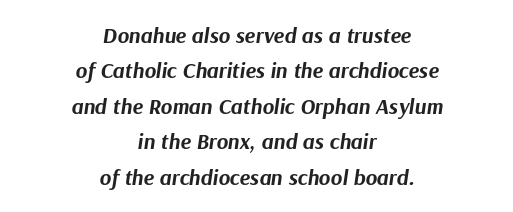
{"italic": "yes", "lean": "right", "slant_degrees": 9, "bold": "yes", "underline": "no", "align": "center", "line_spacing": "normal", "line_spacing_ratio": 1.61, "letter_spacing": "normal", "letter_spacing_em": 0.0, "glyph_px": 22}
